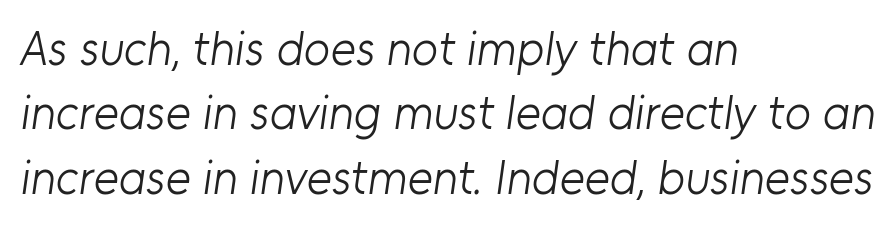
The face used here is proportionally spaced, like ordinary book or web type. Examine the stroke ends and you'll find no serifs. No word sits above an underline. Each line starts at the same left margin while the right side varies.
